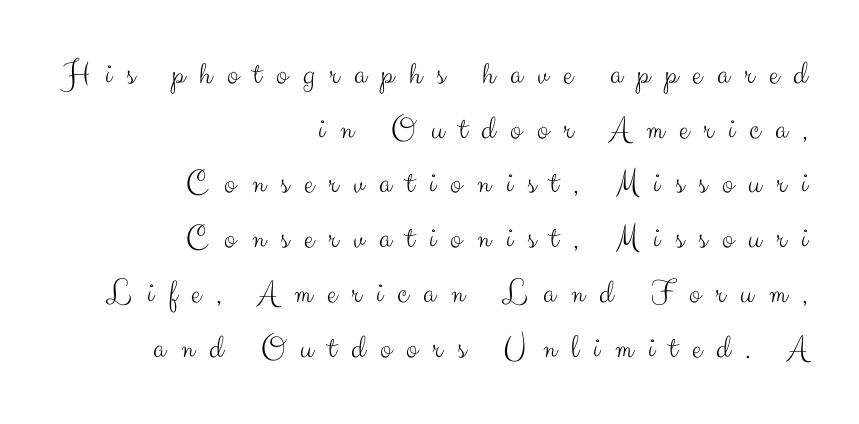
Proportional: the letters do not fall into vertical columns. If you measured baseline to baseline, you'd find a middling distance. All the whitespace from short lines collects on the left.
